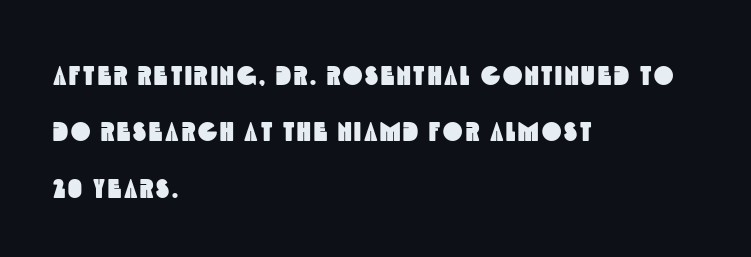
{"underline": "no", "align": "left", "line_spacing": "loose", "line_spacing_ratio": 2.17, "glyph_px": 26}
